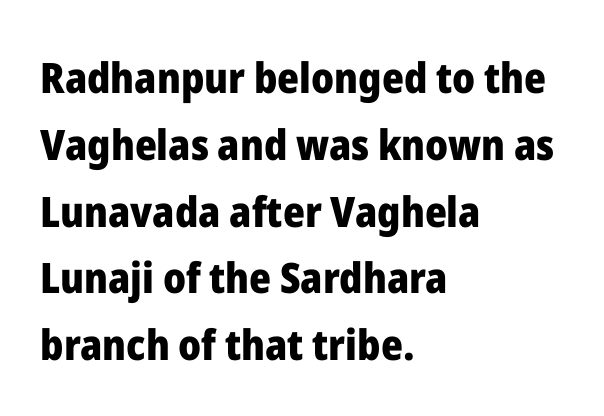
{"serif": "no", "italic": "no", "bold": "yes", "weight": "heavy", "width": "normal", "stroke_contrast": "low", "x_height": "medium", "monospaced": "no", "underline": "no", "align": "left", "line_spacing": "normal", "line_spacing_ratio": 1.59, "letter_spacing": "normal", "letter_spacing_em": 0.0, "glyph_px": 42}
